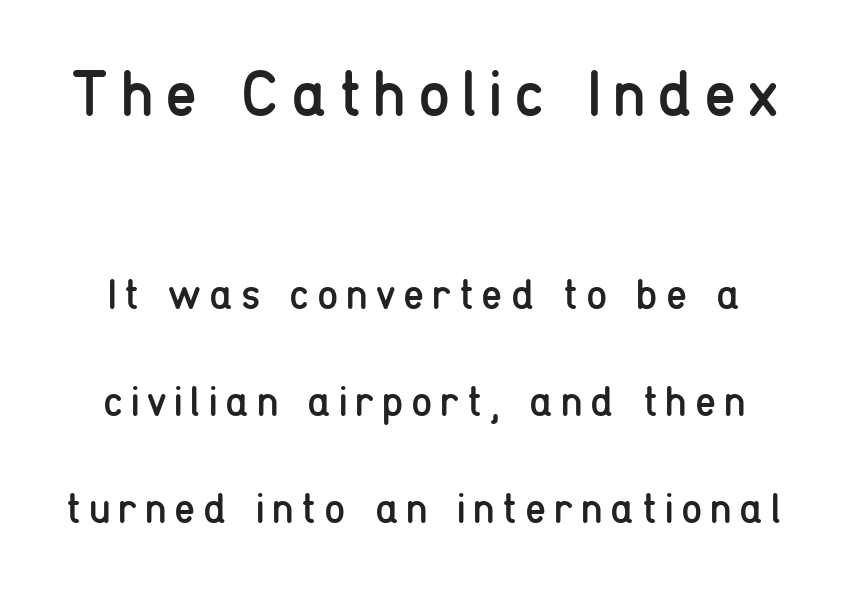
The image shows 65 px regular-weight, condensed sans-serif type, upright; set loose line spacing (2.49x), not underlined; the first (top) block is 1.51x larger; low stroke contrast and a medium x-height.
